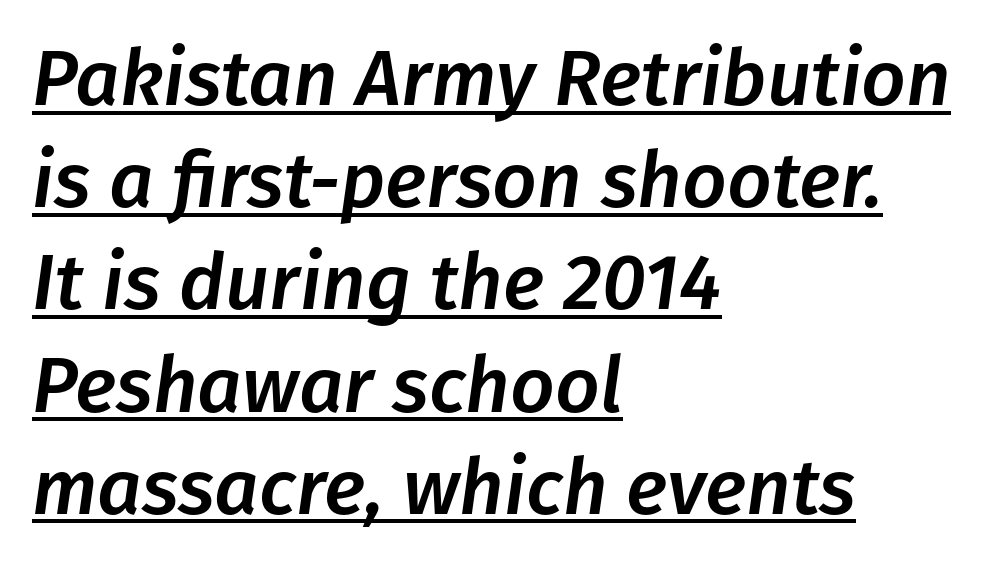
Q: Is the text italic (slanted)? A: Yes, it leans right by about 8 degrees.
Q: Is the text underlined? A: Yes.
Q: How is the paragraph aligned? A: Left-aligned.
Q: Is the spacing between letters normal or unusually wide? A: Normal.
Q: Is the spacing between lines tight, normal or loose? A: Normal.
Q: Width (condensed, normal, or wide)? A: Normal.
Q: Stroke contrast? A: Low.
Q: x-height? A: Medium.
Q: Monospaced? A: No.
